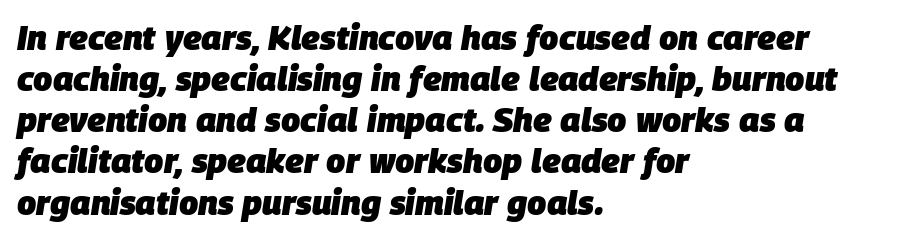
{"italic": "yes", "lean": "right", "slant_degrees": 9, "bold": "yes", "weight": "heavy", "width": "normal", "stroke_contrast": "low", "x_height": "large", "monospaced": "no", "underline": "no", "align": "left", "line_spacing_ratio": 1.21, "letter_spacing": "normal", "letter_spacing_em": 0.0, "glyph_px": 34}
